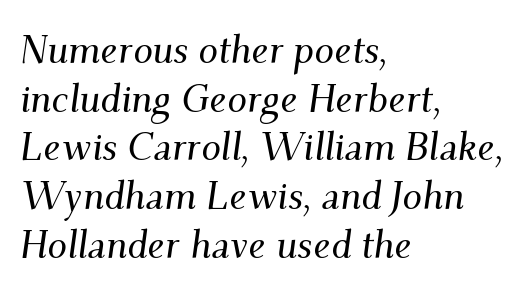
Q: Is the text italic (slanted)? A: Yes, it leans right by about 9 degrees.
Q: Is the typeface a serif or a sans-serif typeface? A: Serif.
Q: Is the text underlined? A: No.
Q: How is the paragraph aligned? A: Left-aligned.
Q: Is the spacing between letters normal or unusually wide? A: Normal.
Q: Is the spacing between lines tight, normal or loose? A: Normal.
Q: Width (condensed, normal, or wide)? A: Normal.
Q: Stroke contrast? A: Medium.
Q: x-height? A: Small.
Q: Monospaced? A: No.
